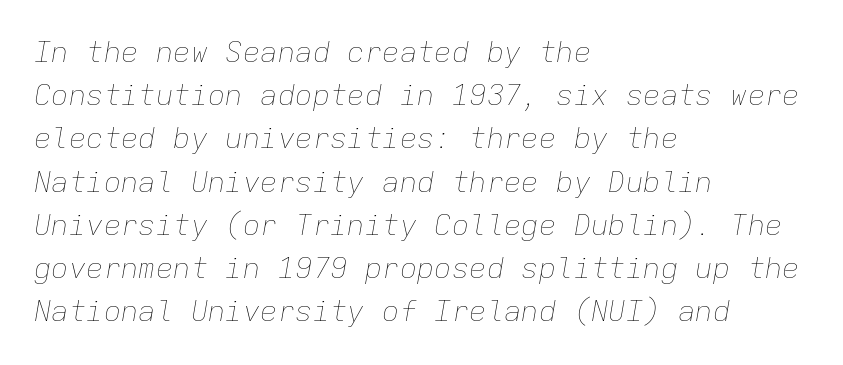
Q: Is the text bold? A: No.
Q: Is the text italic (slanted)? A: Yes, it leans right by about 9 degrees.
Q: Is the text underlined? A: No.
Q: How is the paragraph aligned? A: Left-aligned.
Q: Is the spacing between letters normal or unusually wide? A: Normal.
Q: Is the spacing between lines tight, normal or loose? A: Normal.
Q: Width (condensed, normal, or wide)? A: Normal.
Q: Stroke contrast? A: Low.
Q: x-height? A: Medium.
Q: Monospaced? A: Yes.
